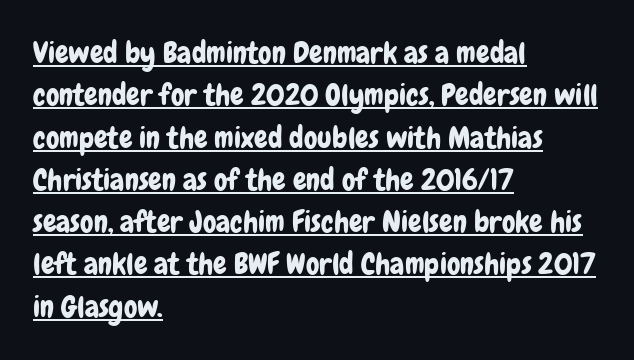
Posture: upright roman. Honestly, the row spacing looks completely unremarkable. The passage shown is typeset with a sans-serif family. The face used here is proportionally spaced, like ordinary book or web type. The letters sit at their default tracking, neither squeezed nor spread. If you drew a ruler down the left edge, every line would touch it.
